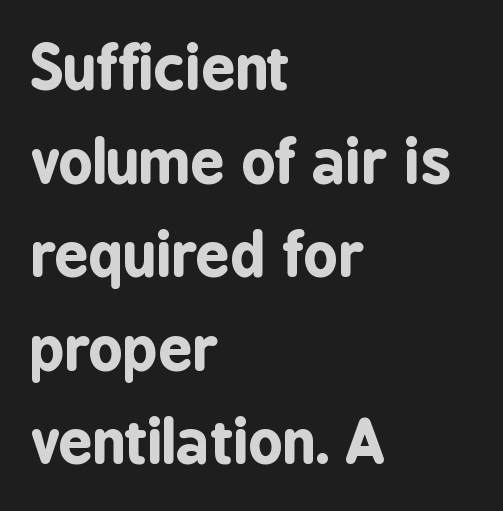
Q: Is the text bold? A: Yes.
Q: Is the text italic (slanted)? A: No, it is upright.
Q: Is the typeface a serif or a sans-serif typeface? A: Sans-serif.
Q: Is the text underlined? A: No.
Q: How is the paragraph aligned? A: Left-aligned.
Q: Is the spacing between letters normal or unusually wide? A: Normal.
Q: Is the spacing between lines tight, normal or loose? A: Normal.
Q: Width (condensed, normal, or wide)? A: Condensed.
Q: Stroke contrast? A: Low.
Q: x-height? A: Medium.
Q: Monospaced? A: No.
